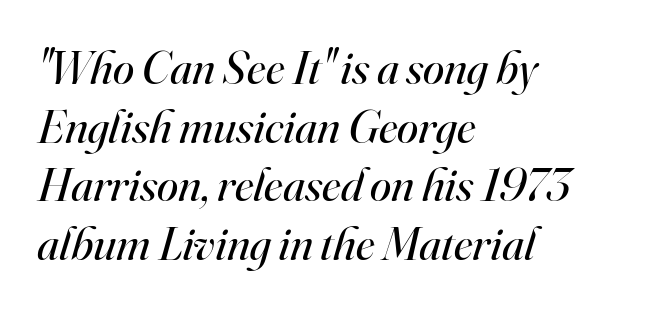
{"serif": "yes", "italic": "yes", "lean": "right", "slant_degrees": 16, "bold": "no", "weight": "regular", "width": "normal", "stroke_contrast": "high", "x_height": "small", "monospaced": "no", "underline": "no", "align": "left", "line_spacing_ratio": 1.22, "letter_spacing": "normal", "letter_spacing_em": 0.0, "glyph_px": 48}
